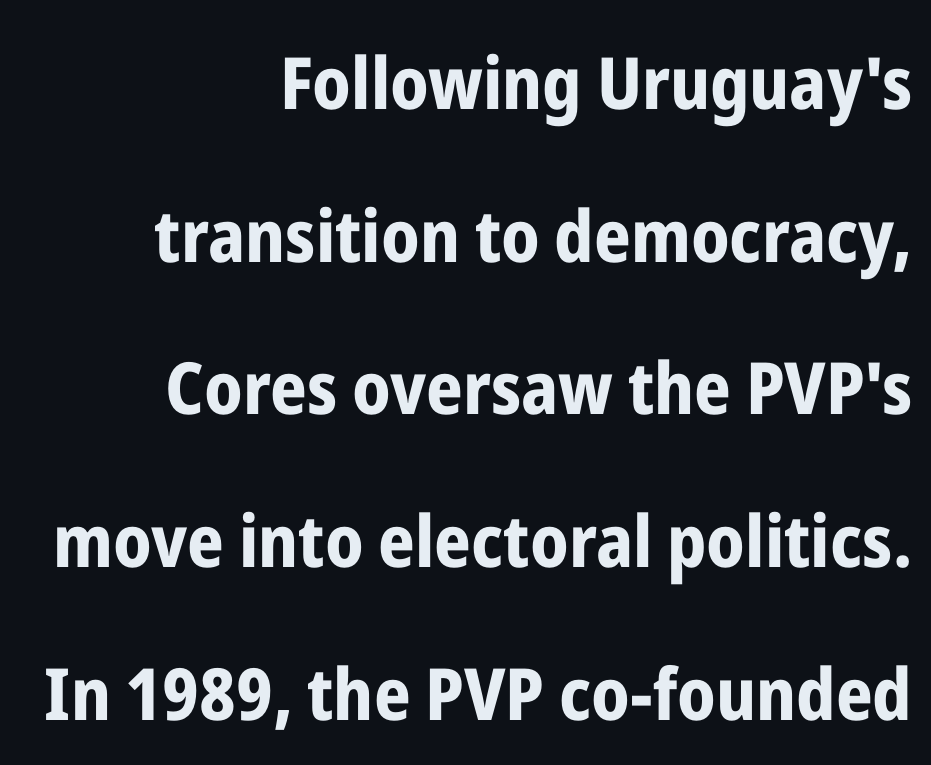
Italic? Not at all — the glyphs are vertical. This block would shrink considerably if given ordinary leading; it's expanded now. Caption: multi-line text, flush right, ragged left. Summary of weight: heavy, a full bold.
